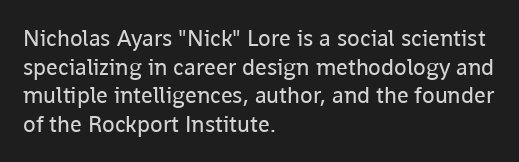
Q: Is the text bold? A: No.
Q: Is the text italic (slanted)? A: No, it is upright.
Q: Is the text underlined? A: No.
Q: How is the paragraph aligned? A: Left-aligned.
Q: Is the spacing between letters normal or unusually wide? A: Normal.
